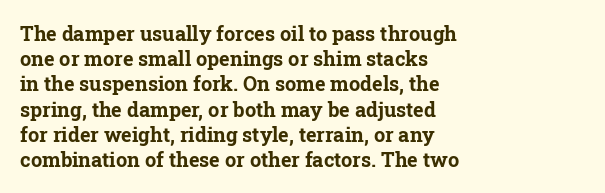
The image shows 20 px bold type, upright; set left-aligned, normal line spacing (1.26x), normal letter spacing, not underlined.
